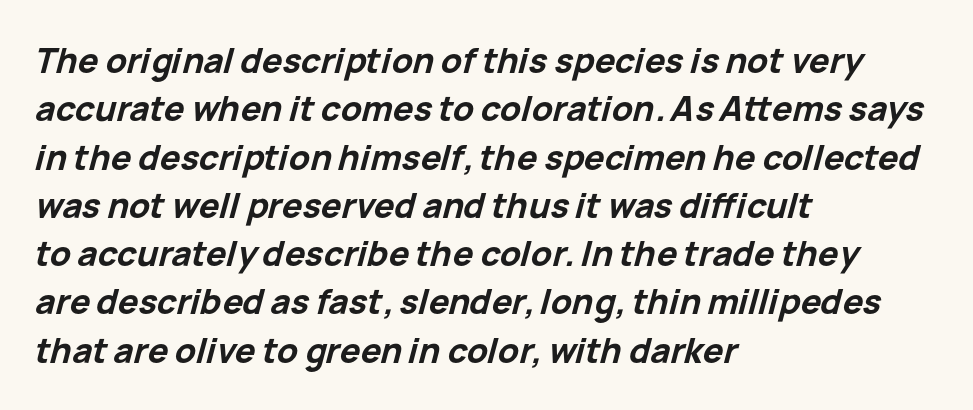
{"italic": "yes", "lean": "right", "slant_degrees": 15, "bold": "yes", "weight": "bold", "width": "normal", "stroke_contrast": "low", "x_height": "medium", "monospaced": "no", "underline": "no", "align": "left", "line_spacing": "normal", "line_spacing_ratio": 1.42, "letter_spacing": "normal", "letter_spacing_em": 0.0, "glyph_px": 34}
